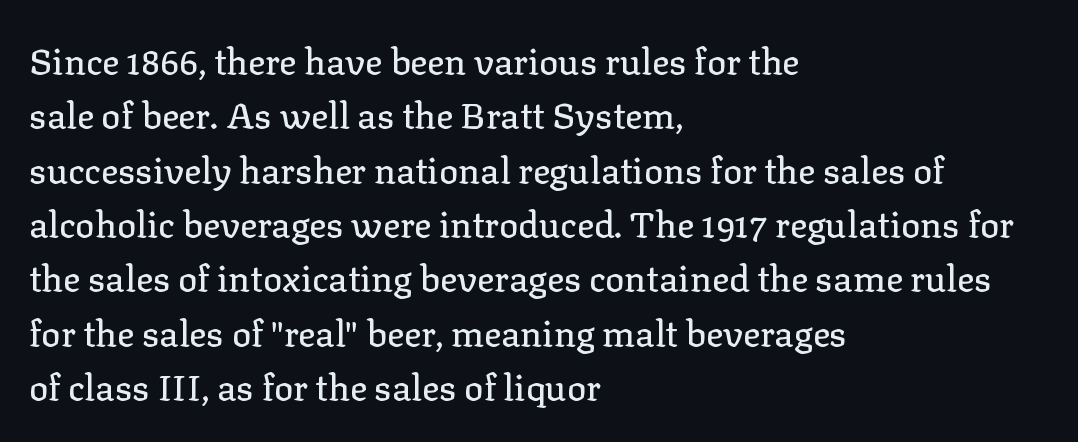
{"serif": "yes", "italic": "no", "width": "normal", "stroke_contrast": "low", "x_height": "medium", "monospaced": "no", "underline": "no", "align": "left", "line_spacing": "normal", "line_spacing_ratio": 1.51, "letter_spacing": "normal", "letter_spacing_em": 0.0, "glyph_px": 36}
